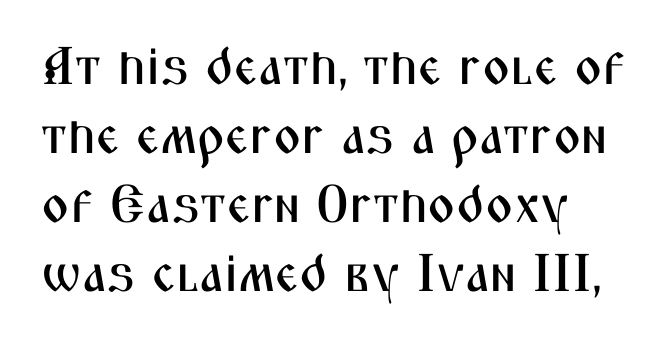
{"serif": "no", "italic": "no", "width": "condensed", "stroke_contrast": "medium", "x_height": "medium", "monospaced": "no", "underline": "no", "line_spacing": "normal", "line_spacing_ratio": 1.3, "letter_spacing": "normal", "letter_spacing_em": 0.0, "glyph_px": 53}
